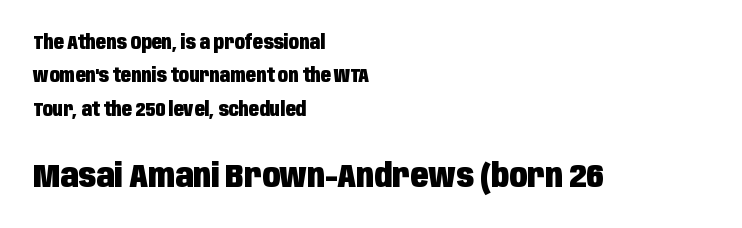
Unmarked baselines from the first word to the last. Which margin do the lines hug? The left one — the right edge is uneven. The font's upright variant was chosen for this text. Chunky letters — that's bold for sure. Of the two passages, the one underneath uses the larger point size.
